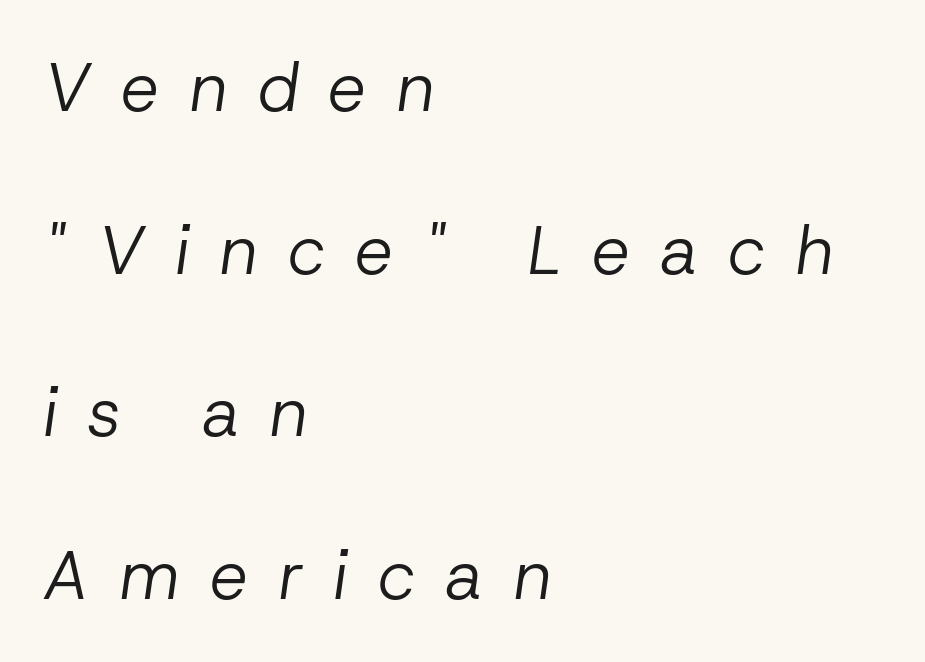
{"italic": "yes", "lean": "right", "slant_degrees": 8, "bold": "no", "weight": "regular", "width": "normal", "stroke_contrast": "low", "x_height": "medium", "monospaced": "no", "underline": "no", "align": "left", "line_spacing": "loose", "line_spacing_ratio": 2.39, "letter_spacing": "wide", "letter_spacing_em": 0.44, "glyph_px": 68}
